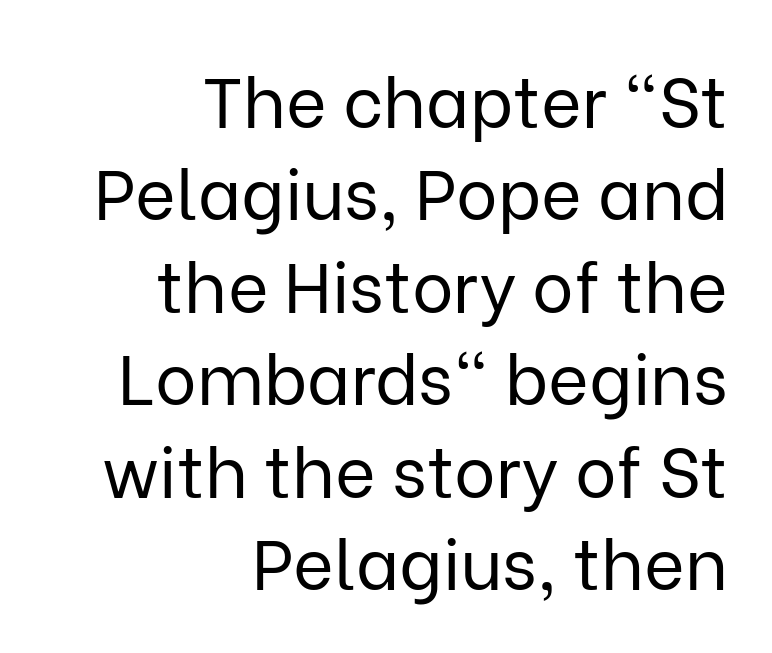
The image shows 70 px regular-weight sans-serif type, upright; set right-aligned, normal line spacing (1.32x), normal letter spacing, not underlined; low stroke contrast and a medium x-height.
